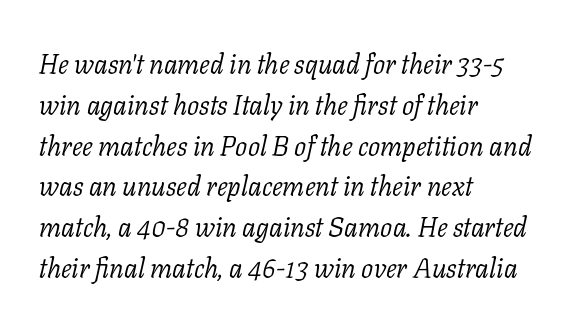
Q: Is the text bold? A: No.
Q: Is the text italic (slanted)? A: Yes, it leans right by about 11 degrees.
Q: Is the text underlined? A: No.
Q: How is the paragraph aligned? A: Left-aligned.
Q: Is the spacing between letters normal or unusually wide? A: Normal.
Q: Is the spacing between lines tight, normal or loose? A: Normal.
